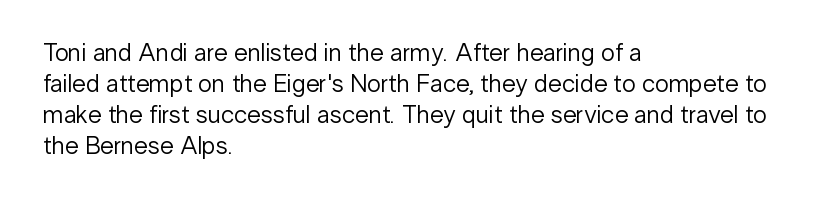
{"italic": "no", "bold": "no", "underline": "no", "align": "left", "line_spacing_ratio": 1.24, "letter_spacing": "normal", "letter_spacing_em": 0.0, "glyph_px": 25}
